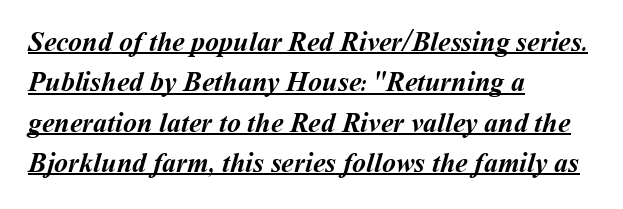
The image shows 28 px semibold type; set left-aligned, normal line spacing (1.44x), normal letter spacing, underlined; medium stroke contrast and a medium x-height.
